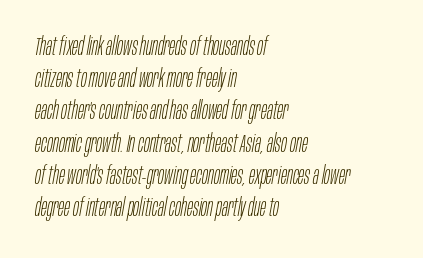
Compared with ordinary roman type, these characters are visibly tilted. The line-height multiplier appears to be the usual default. Words float on clear page, feet unadorned. Heaviness? Minimal to ordinary, like unemphasized prose.
